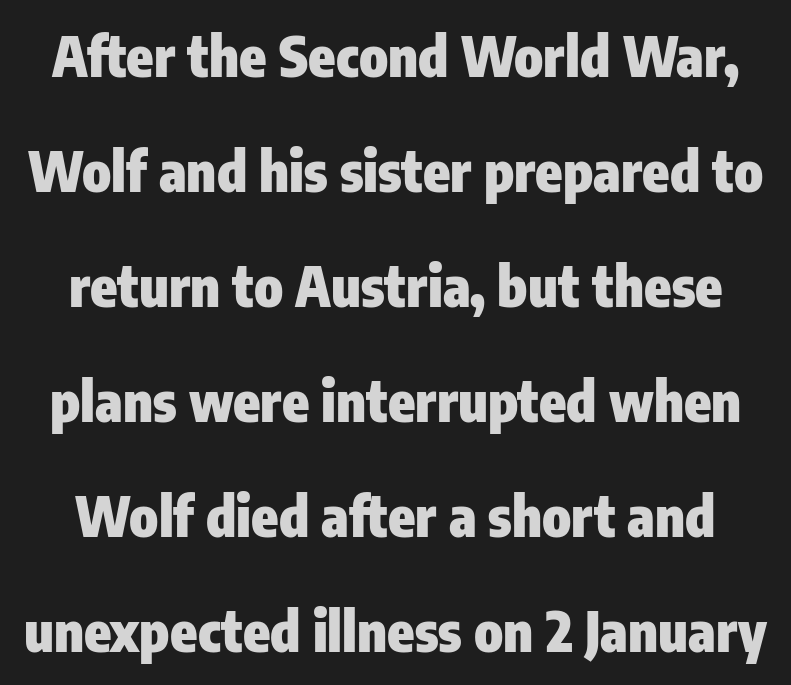
Q: Is the text bold? A: Yes.
Q: Is the text italic (slanted)? A: No, it is upright.
Q: Is the typeface a serif or a sans-serif typeface? A: Sans-serif.
Q: Is the text underlined? A: No.
Q: Is the spacing between letters normal or unusually wide? A: Normal.
Q: Is the spacing between lines tight, normal or loose? A: Loose.
Q: Width (condensed, normal, or wide)? A: Condensed.
Q: Stroke contrast? A: Low.
Q: x-height? A: Medium.
Q: Monospaced? A: No.
